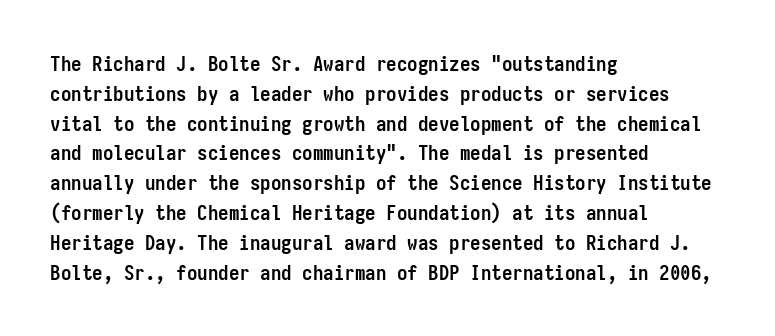
The image shows 21 px bold type, upright; set left-aligned, normal line spacing (1.42x), normal letter spacing, not underlined.
